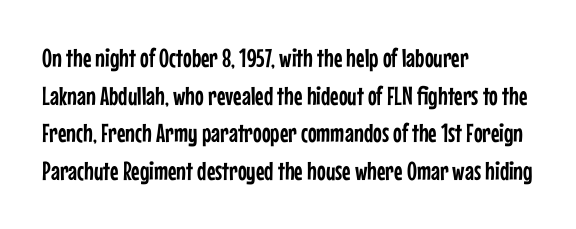
Q: Is the text italic (slanted)? A: No, it is upright.
Q: Is the text underlined? A: No.
Q: How is the paragraph aligned? A: Left-aligned.
Q: Is the spacing between letters normal or unusually wide? A: Normal.
Q: Is the spacing between lines tight, normal or loose? A: Normal.
